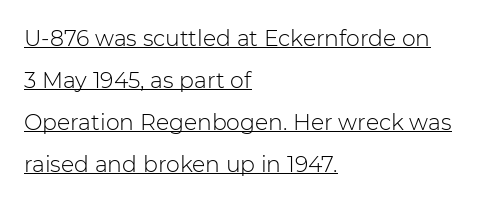
The image shows 22 px text type, upright; set left-aligned, loose line spacing (1.91x), normal letter spacing, underlined.
